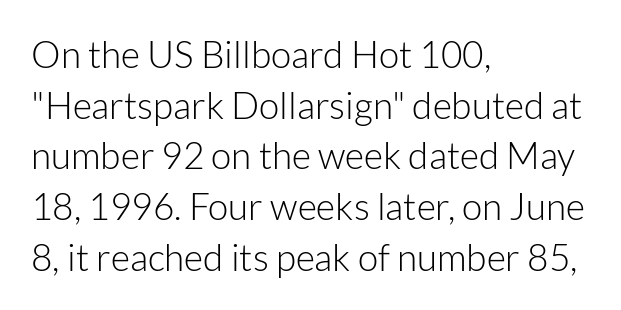
Proportional: the letters do not fall into vertical columns. This is not heavy type; no bold has been used. Descenders hang freely into open space. This sample uses plain, unmodified letter spacing. The typesetter chose a ragged-right arrangement here.
